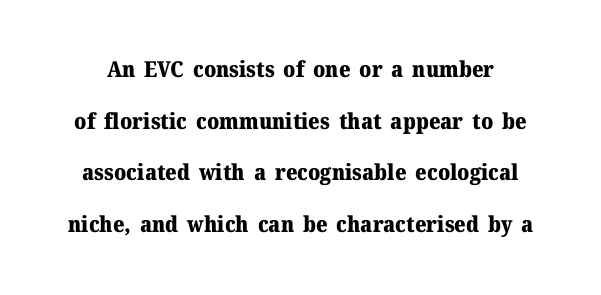
Q: Is the text bold? A: Yes.
Q: Is the text italic (slanted)? A: No, it is upright.
Q: Is the text underlined? A: No.
Q: Is the spacing between letters normal or unusually wide? A: Normal.
Q: Is the spacing between lines tight, normal or loose? A: Loose.
